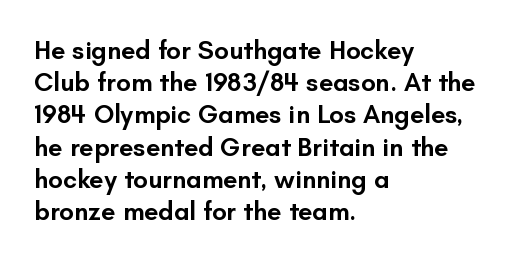
Italic? Not at all — the glyphs are vertical. The space beneath each line is pristine and unruled. Stems and bowls a touch heavier than normal — semibold. The paragraph shown leans on its left margin.
